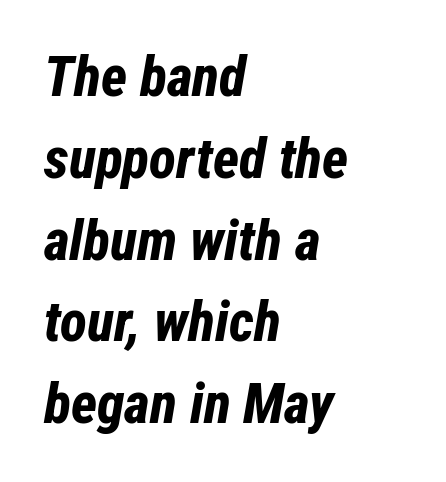
Q: Is the text bold? A: Yes.
Q: Is the text italic (slanted)? A: Yes, it leans right by about 12 degrees.
Q: Is the text underlined? A: No.
Q: How is the paragraph aligned? A: Left-aligned.
Q: Is the spacing between letters normal or unusually wide? A: Normal.
Q: Is the spacing between lines tight, normal or loose? A: Normal.
Q: Width (condensed, normal, or wide)? A: Condensed.
Q: Stroke contrast? A: Low.
Q: x-height? A: Medium.
Q: Monospaced? A: No.
